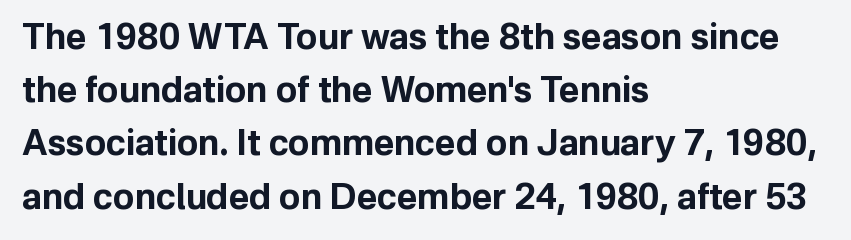
No word sits above an underline. Tall strokes in this sample are plumb rather than angled. Does the copy run flush right? No — it runs flush left. Line spacing here is normal. Students, this is bold: see how much ink each stroke carries.
